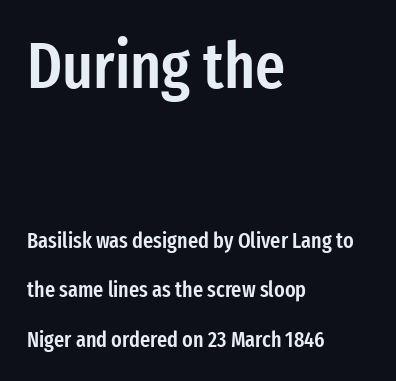
{"serif": "no", "italic": "no", "bold": "semi", "weight": "semibold", "width": "condensed", "stroke_contrast": "low", "x_height": "medium", "monospaced": "no", "underline": "no", "align": "left", "line_spacing": "loose", "line_spacing_ratio": 2.27, "letter_spacing": "normal", "letter_spacing_em": 0.0, "larger_block": "first", "size_ratio": 2.95, "glyph_px": 65}
